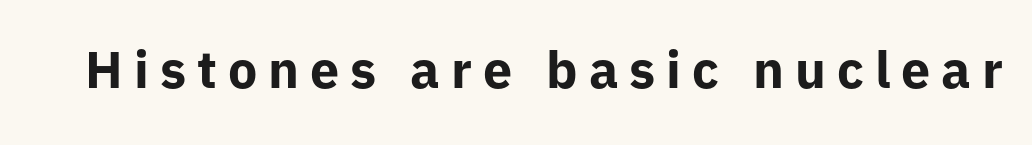
The image shows 52 px bold sans-serif type, upright; set unusually wide letter spacing (+0.21 em), not underlined; low stroke contrast and a medium x-height.
